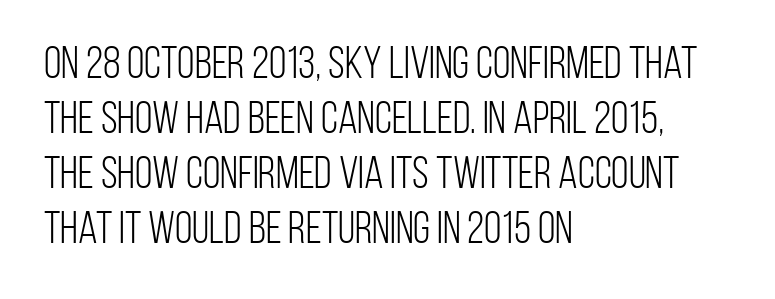
The image shows 45 px light, condensed sans-serif type, upright; set left-aligned, line spacing 1.22x, normal letter spacing, not underlined; low stroke contrast and a large x-height.
